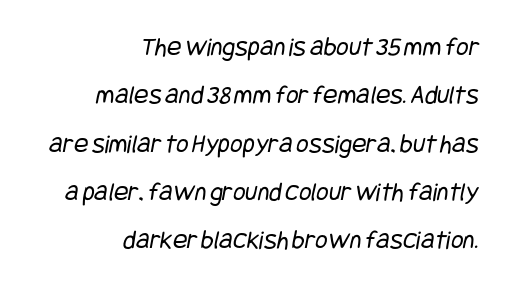
Has an underline been added? It has not. The letterforms sit at book weight or below. Typeset ragged left — the right edge is the straight one. This sample uses plain, unmodified letter spacing.
